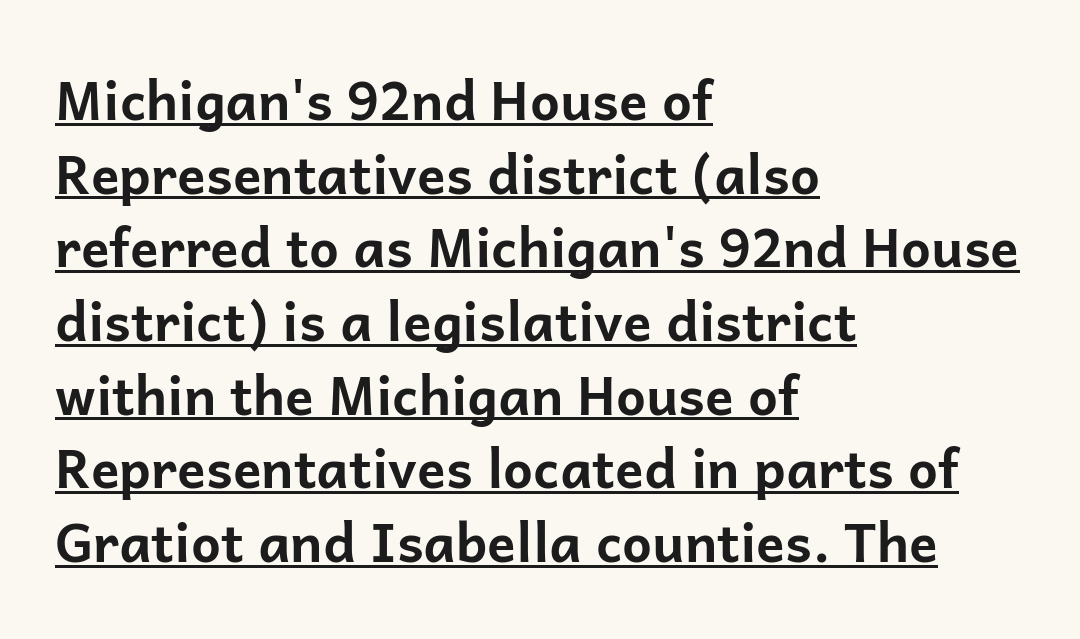
Does the lettering tilt? It doesn't — this is upright. The face used here is rendered with its standard letterfit. You'd pick this weight for a headline — it's a proper bold. Interline gaps are of average width in this sample. To sum up the face: it is a sans, with no serifs. Note the varied advance widths — an 'i' is clearly narrower than an 'm'.
